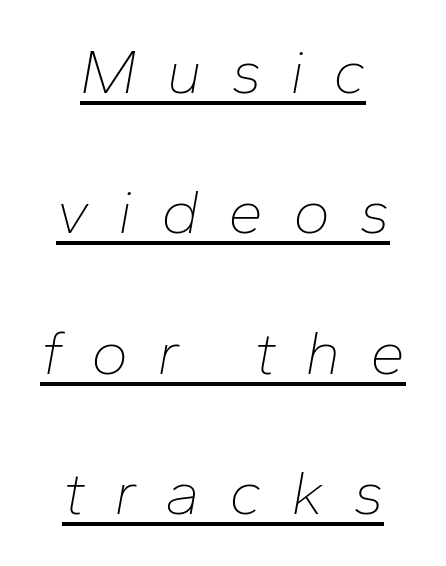
The image shows 63 px thin type, italic (leaning right); set loose line spacing (2.23x), unusually wide letter spacing (+0.46 em), underlined; low stroke contrast and a medium x-height.
